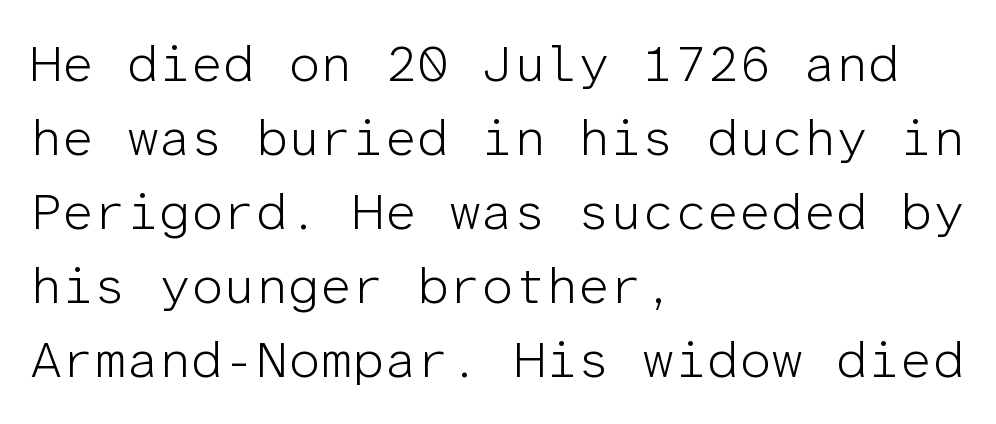
Q: Is the text bold? A: No.
Q: Is the text italic (slanted)? A: No, it is upright.
Q: Is the typeface a serif or a sans-serif typeface? A: Sans-serif.
Q: Is the text underlined? A: No.
Q: How is the paragraph aligned? A: Left-aligned.
Q: Is the spacing between letters normal or unusually wide? A: Normal.
Q: Is the spacing between lines tight, normal or loose? A: Normal.
Q: Width (condensed, normal, or wide)? A: Normal.
Q: Stroke contrast? A: Low.
Q: x-height? A: Medium.
Q: Monospaced? A: Yes.
